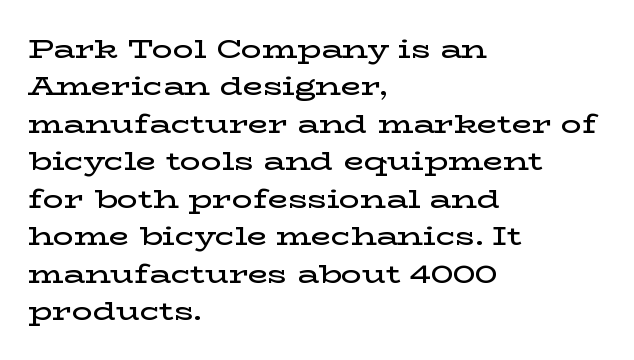
{"italic": "no", "bold": "semi", "underline": "no", "align": "left", "line_spacing": "normal", "line_spacing_ratio": 1.44, "letter_spacing": "normal", "letter_spacing_em": 0.0, "glyph_px": 26}
